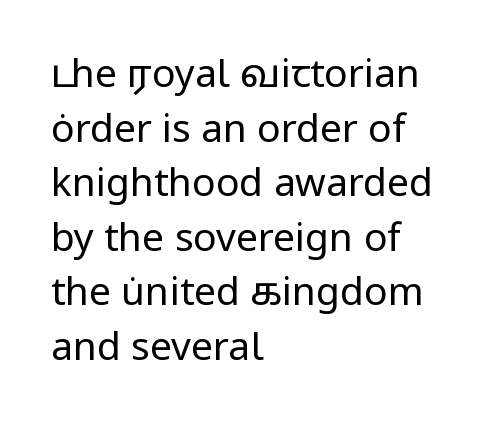
The image shows 39 px regular-weight sans-serif type, upright; set left-aligned, normal line spacing (1.4x), normal letter spacing, not underlined; low stroke contrast and a medium x-height.
